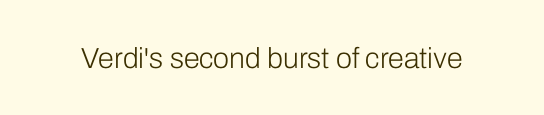
{"serif": "no", "italic": "no", "bold": "no", "weight": "light", "width": "normal", "stroke_contrast": "low", "x_height": "medium", "monospaced": "no", "underline": "no", "letter_spacing": "normal", "letter_spacing_em": 0.0, "glyph_px": 29}
